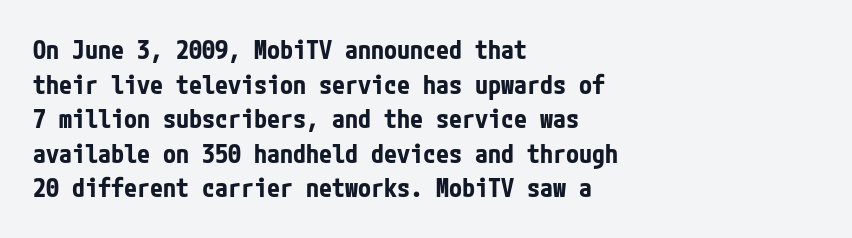
The image shows 26 px bold type, upright; set left-aligned, normal line spacing (1.33x), normal letter spacing, not underlined.
